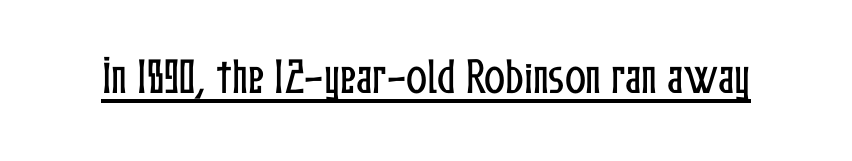
The image shows 39 px condensed type, upright; set normal letter spacing, underlined; low stroke contrast and a medium x-height.
